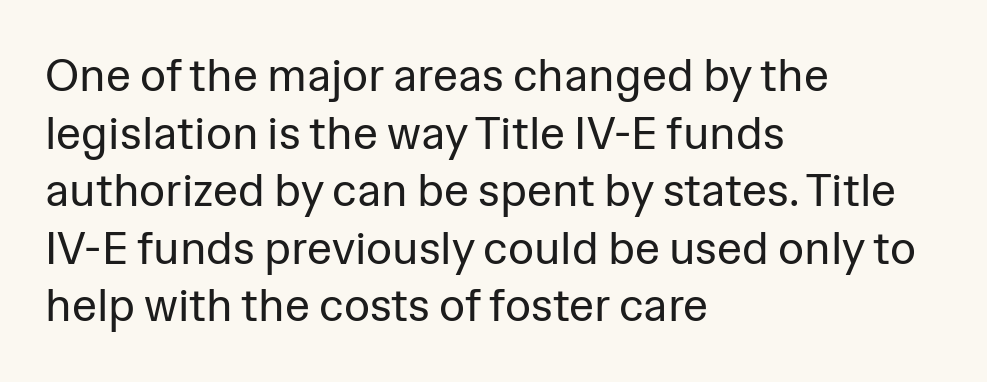
The image shows 45 px regular-weight sans-serif type, upright; set left-aligned, normal line spacing (1.28x), normal letter spacing, not underlined; low stroke contrast and a medium x-height.
